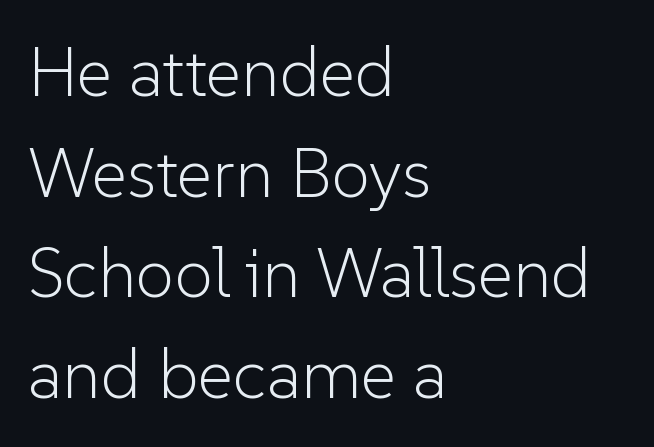
Q: Is the text bold? A: No.
Q: Is the text italic (slanted)? A: No, it is upright.
Q: Is the typeface a serif or a sans-serif typeface? A: Sans-serif.
Q: Is the text underlined? A: No.
Q: How is the paragraph aligned? A: Left-aligned.
Q: Is the spacing between letters normal or unusually wide? A: Normal.
Q: Is the spacing between lines tight, normal or loose? A: Normal.
Q: Width (condensed, normal, or wide)? A: Normal.
Q: Stroke contrast? A: Low.
Q: x-height? A: Medium.
Q: Monospaced? A: No.
